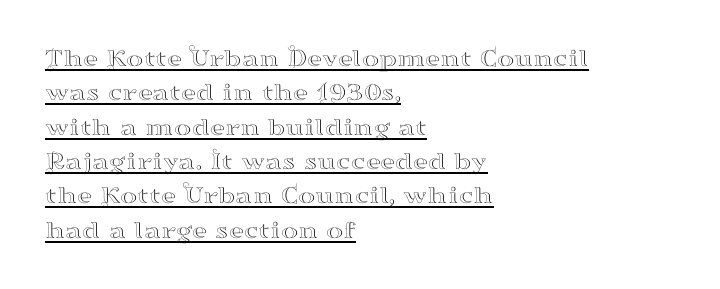
The image shows 26 px text type, upright; set left-aligned, normal line spacing (1.32x), normal letter spacing, underlined.
